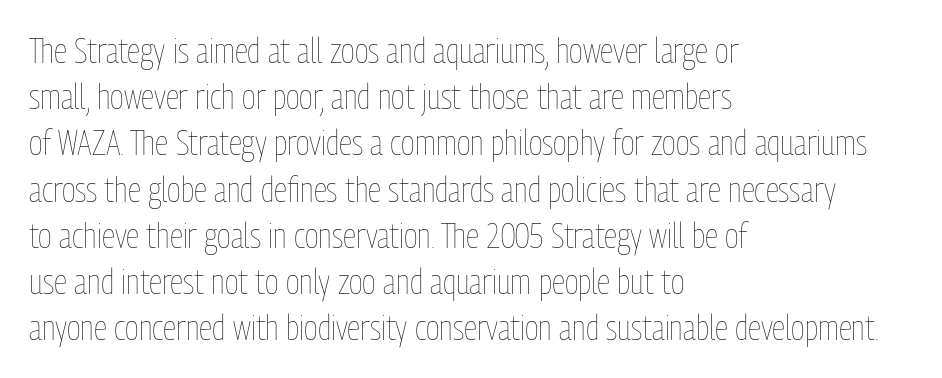
Visually the block forms a straight wall on the left and a jagged coastline on the right. This is roman type, the default non-slanted kind. Bare-footed words on every line. The horizontal fit of the characters is conventional and even. This is not heavy type; no bold has been used. Line spacing here is normal.
